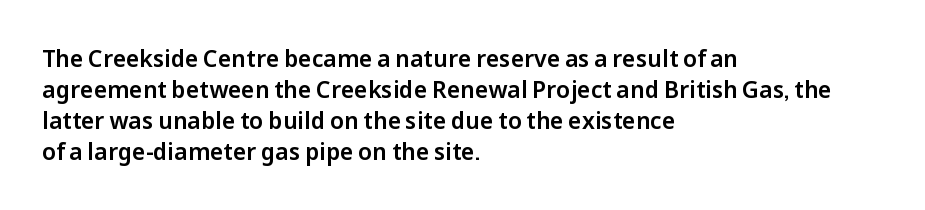
The designer left line spacing at the default. Glance below the letters and you will spot only blank space. The letters sit at their default tracking, neither squeezed nor spread. If you drew a line through each stem, it would be perfectly vertical. The compositor pushed each line to the left boundary.
